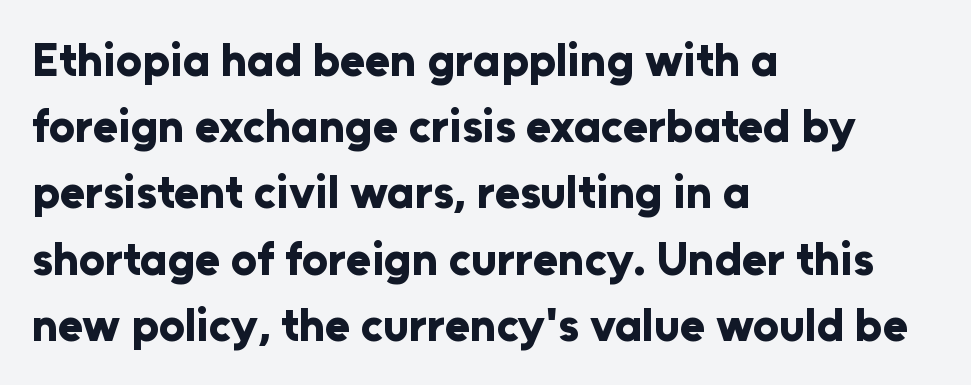
{"serif": "no", "italic": "no", "bold": "yes", "weight": "bold", "width": "normal", "stroke_contrast": "low", "x_height": "medium", "monospaced": "no", "underline": "no", "align": "left", "line_spacing": "normal", "line_spacing_ratio": 1.44, "letter_spacing": "normal", "letter_spacing_em": 0.0, "glyph_px": 46}
